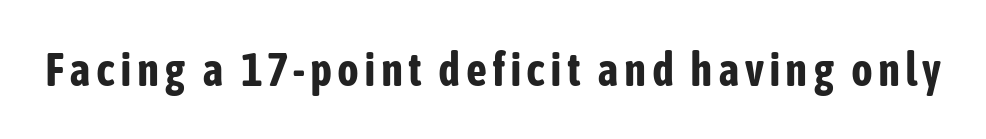
Q: Is the text bold? A: Yes.
Q: Is the text italic (slanted)? A: No, it is upright.
Q: Is the typeface a serif or a sans-serif typeface? A: Sans-serif.
Q: Is the text underlined? A: No.
Q: Width (condensed, normal, or wide)? A: Condensed.
Q: Stroke contrast? A: Low.
Q: x-height? A: Medium.
Q: Monospaced? A: No.
